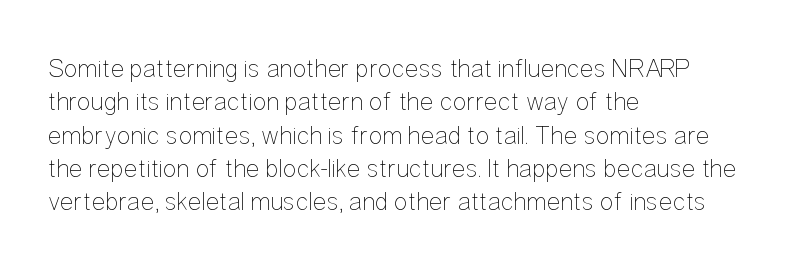
Compared with typical paragraphs, the rows here are spaced about the same. The letters stand straight up with perfectly vertical stems. Short and long lines alike share a common starting point at left. Is the stroke heavy? The answer is a plain regular-or-lighter. In terms of letterspacing, this is plain default setting. Just letters on the line, the space beneath them empty.
